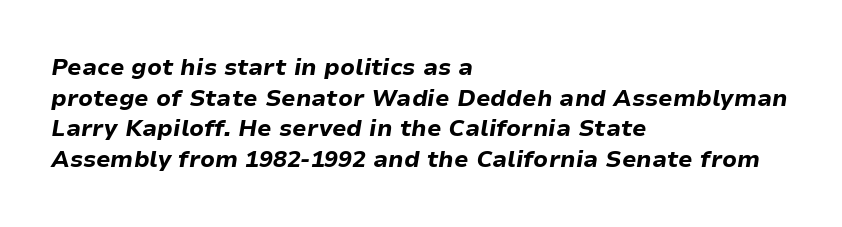
Decoration check: the copy has no underline. Emphasis-style slanted type is in use. The space between consecutive lines is moderate. No extra tracking has been applied to these lines. Heavy, bold letterforms. Line beginnings align vertically; line endings do not.
